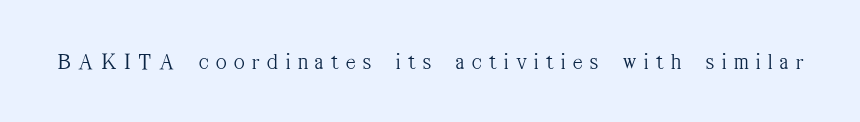
{"italic": "no", "bold": "no", "underline": "no", "letter_spacing": "wide", "letter_spacing_em": 0.33, "glyph_px": 23}
